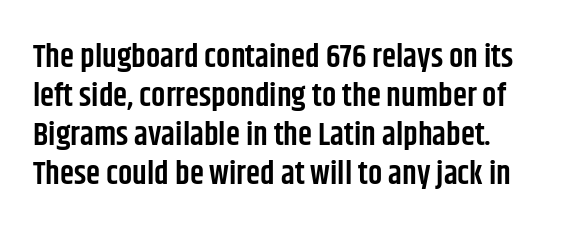
The image shows 32 px semibold, condensed sans-serif type, upright; set left-aligned, line spacing 1.22x, normal letter spacing, not underlined; low stroke contrast and a large x-height.
